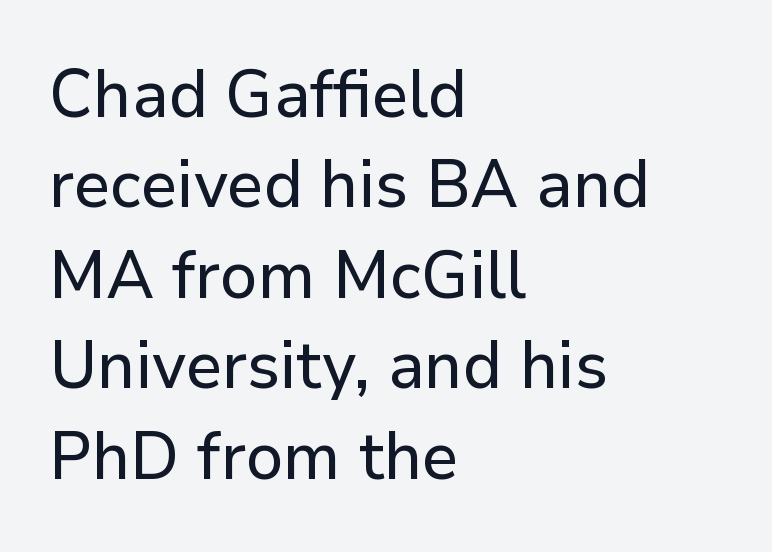
{"serif": "no", "italic": "no", "width": "normal", "stroke_contrast": "low", "x_height": "medium", "monospaced": "no", "underline": "no", "align": "left", "line_spacing": "normal", "line_spacing_ratio": 1.35, "letter_spacing": "normal", "letter_spacing_em": 0.0, "glyph_px": 67}
